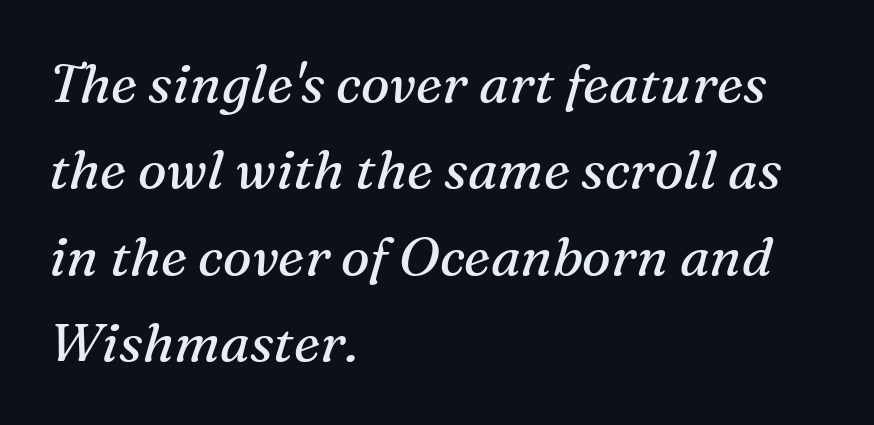
The specimen reads as italic at a glance. The rows are spaced the way most documents space them. Character widths vary here, with narrow letters taking less room than wide ones. How are the letters spaced? Ordinarily, with no added tracking. Classification — serif. These lines stack with their left ends in a neat column.
